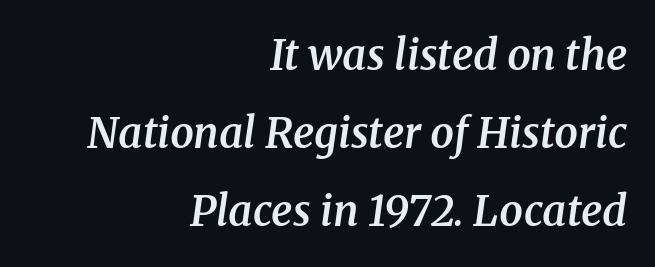
{"serif": "yes", "italic": "yes", "lean": "right", "slant_degrees": 8, "bold": "semi", "weight": "semibold", "width": "normal", "stroke_contrast": "medium", "x_height": "medium", "monospaced": "no", "underline": "no", "align": "right", "line_spacing_ratio": 1.86, "letter_spacing": "normal", "letter_spacing_em": 0.0, "glyph_px": 42}
